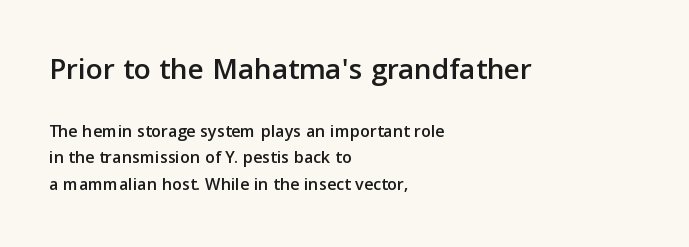
Q: Is the text italic (slanted)? A: No, it is upright.
Q: Is the typeface a serif or a sans-serif typeface? A: Sans-serif.
Q: Is the text underlined? A: No.
Q: How is the paragraph aligned? A: Left-aligned.
Q: Is the spacing between letters normal or unusually wide? A: Normal.
Q: Is the spacing between lines tight, normal or loose? A: Normal.
Q: Which block of text is set in a larger size, the first (top) or the second (bottom)? A: The first (top) one.
Q: Width (condensed, normal, or wide)? A: Normal.
Q: Stroke contrast? A: Low.
Q: x-height? A: Medium.
Q: Monospaced? A: No.
